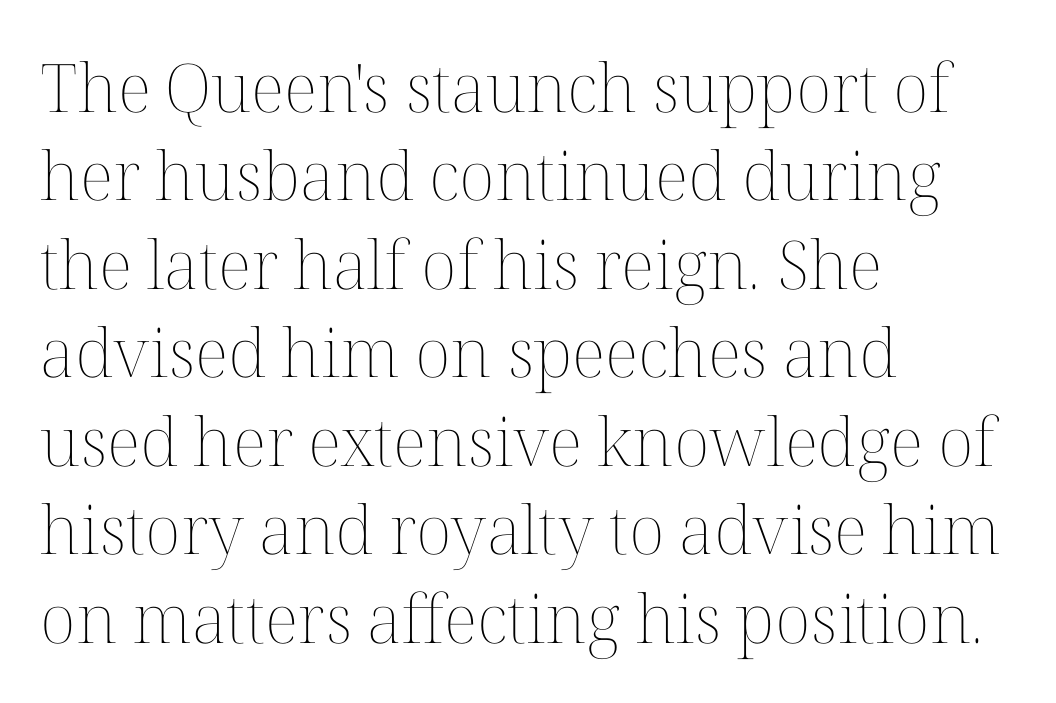
{"italic": "no", "bold": "no", "weight": "thin", "width": "normal", "stroke_contrast": "medium", "x_height": "medium", "monospaced": "no", "underline": "no", "align": "left", "line_spacing": "normal", "line_spacing_ratio": 1.32, "letter_spacing": "normal", "letter_spacing_em": 0.0, "glyph_px": 67}
